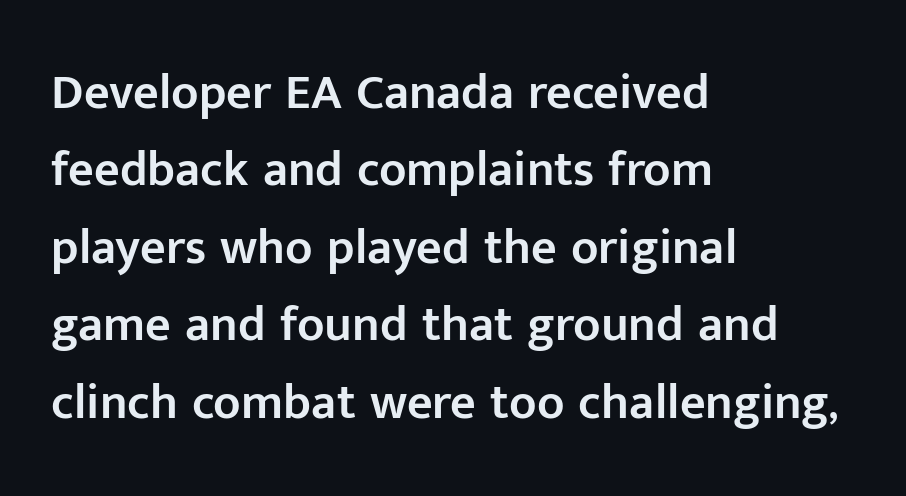
{"serif": "no", "italic": "no", "bold": "semi", "weight": "semibold", "width": "normal", "stroke_contrast": "low", "x_height": "medium", "monospaced": "no", "underline": "no", "align": "left", "line_spacing": "normal", "line_spacing_ratio": 1.55, "letter_spacing": "normal", "letter_spacing_em": 0.0, "glyph_px": 50}
